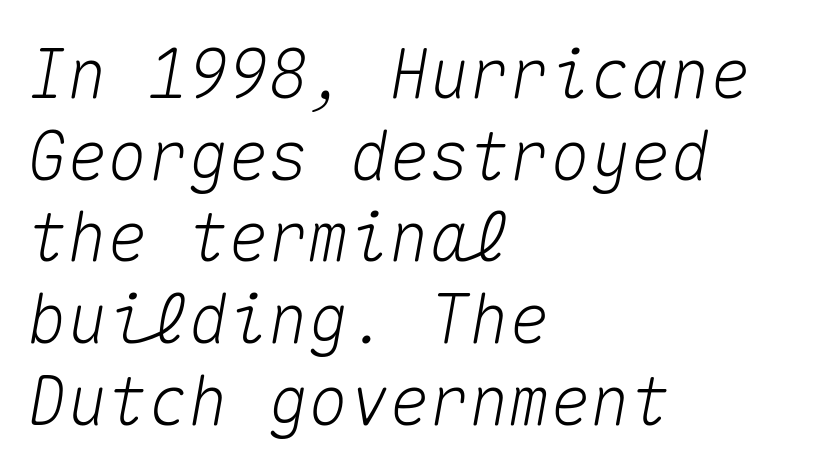
Q: Is the text italic (slanted)? A: Yes, it leans right by about 10 degrees.
Q: Is the text underlined? A: No.
Q: How is the paragraph aligned? A: Left-aligned.
Q: Is the spacing between letters normal or unusually wide? A: Normal.
Q: Width (condensed, normal, or wide)? A: Normal.
Q: Stroke contrast? A: Medium.
Q: x-height? A: Medium.
Q: Monospaced? A: Yes.
